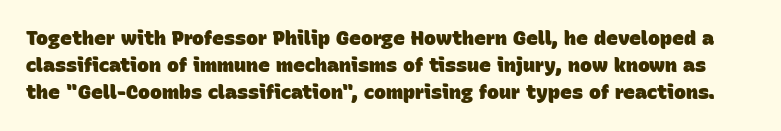
Q: Is the text bold? A: Yes.
Q: Is the text underlined? A: No.
Q: Is the spacing between letters normal or unusually wide? A: Normal.
Q: Is the spacing between lines tight, normal or loose? A: Normal.
